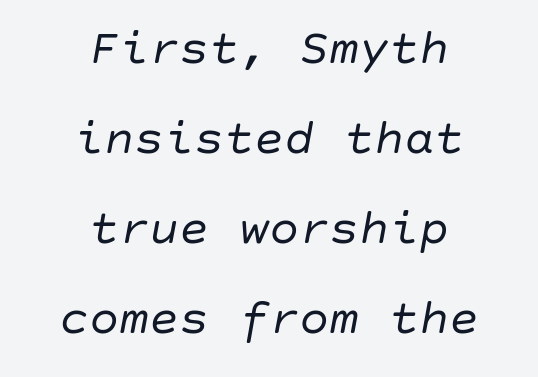
Q: Is the text bold? A: No.
Q: Is the text italic (slanted)? A: Yes, it leans right by about 10 degrees.
Q: Is the text underlined? A: No.
Q: How is the paragraph aligned? A: Centered.
Q: Is the spacing between letters normal or unusually wide? A: Normal.
Q: Width (condensed, normal, or wide)? A: Normal.
Q: Stroke contrast? A: Low.
Q: x-height? A: Large.
